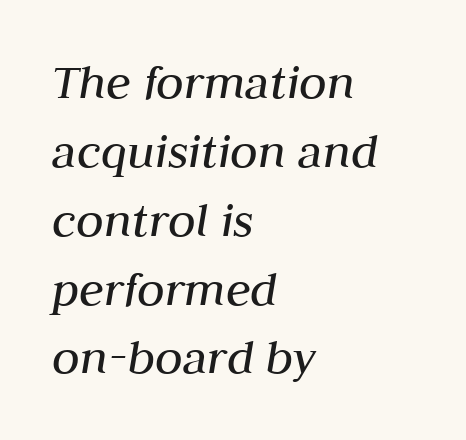
The image shows 51 px regular-weight type, italic (leaning right); set left-aligned, normal line spacing (1.35x), normal letter spacing, not underlined; medium stroke contrast and a medium x-height.
